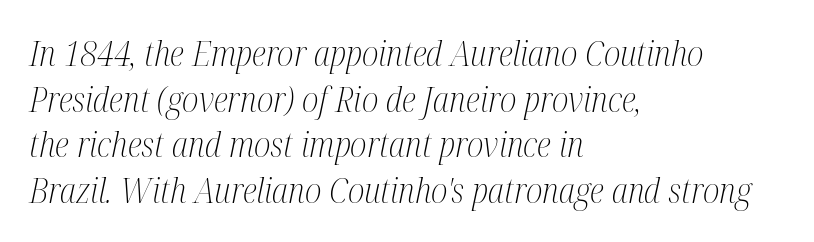
{"serif": "yes", "italic": "yes", "lean": "right", "slant_degrees": 12, "bold": "no", "weight": "light", "width": "condensed", "stroke_contrast": "medium", "x_height": "medium", "monospaced": "no", "underline": "no", "align": "left", "line_spacing": "normal", "line_spacing_ratio": 1.34, "letter_spacing": "normal", "letter_spacing_em": 0.0, "glyph_px": 34}
